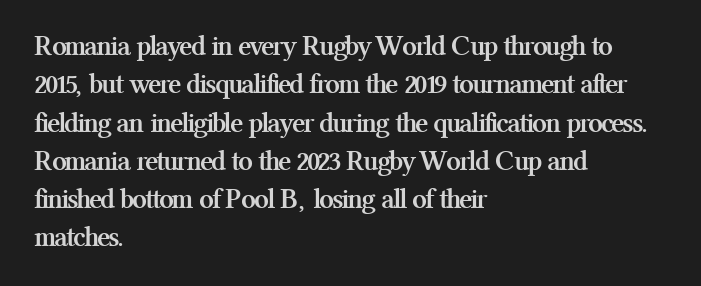
What's the leading like? Ordinary, nothing unusual. Italic: no, the glyphs are upright roman. The typesetting leans heavy: a genuine bold. Spacing verdict: proportional, widths tailored to each character. You can tell from the footed stems that serif type was used.
